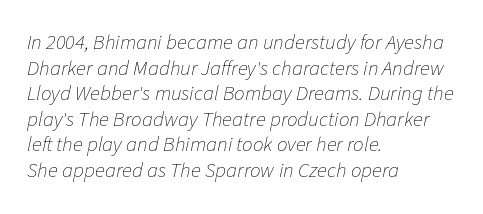
Each line starts at the same left margin while the right side varies. The horizontal fit of the characters is conventional and even. Rule under the text: the space is simply empty. This sample uses an oblique cut, with every glyph tilted off the vertical. Stems and bowls with no extra thickness — not bold.
